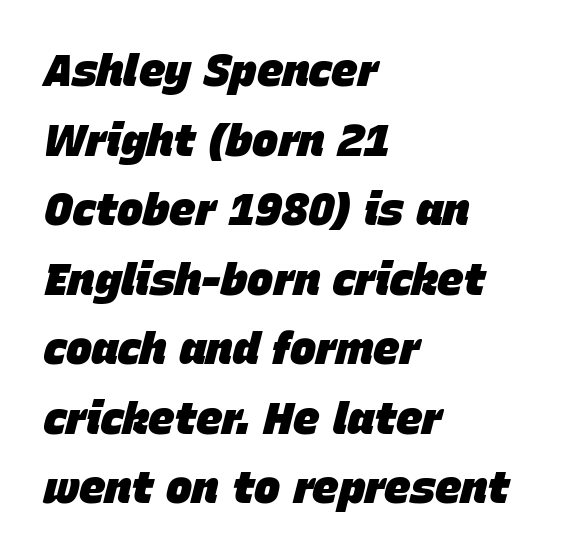
{"italic": "yes", "lean": "right", "slant_degrees": 15, "bold": "yes", "weight": "heavy", "width": "normal", "stroke_contrast": "low", "x_height": "large", "monospaced": "no", "underline": "no", "align": "left", "line_spacing": "normal", "line_spacing_ratio": 1.58, "letter_spacing": "normal", "letter_spacing_em": 0.0, "glyph_px": 44}
